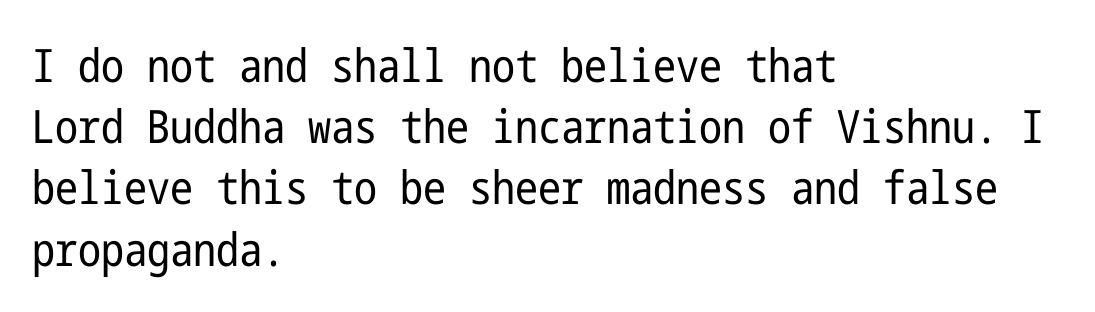
The image shows 46 px regular-weight, condensed sans-serif type, upright; set left-aligned, normal line spacing (1.33x), normal letter spacing, not underlined; low stroke contrast and a medium x-height.
